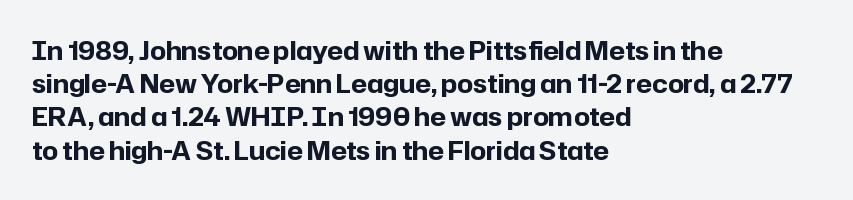
Q: Is the text bold? A: Yes.
Q: Is the text italic (slanted)? A: No, it is upright.
Q: Is the text underlined? A: No.
Q: How is the paragraph aligned? A: Left-aligned.
Q: Is the spacing between letters normal or unusually wide? A: Normal.
Q: Is the spacing between lines tight, normal or loose? A: Normal.
